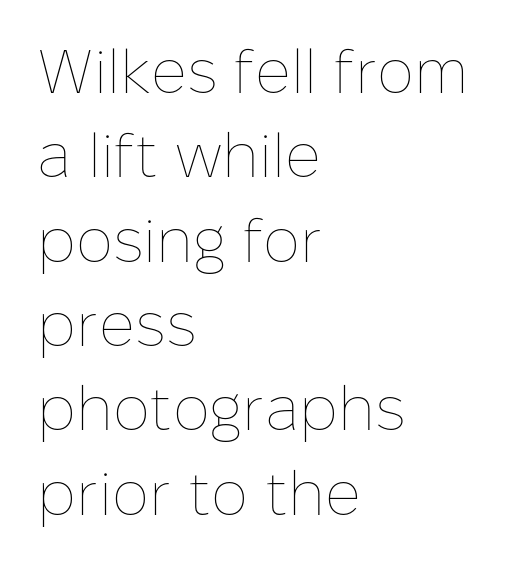
The image shows 62 px thin type, upright; set left-aligned, normal line spacing (1.36x), normal letter spacing, not underlined; low stroke contrast and a medium x-height.
